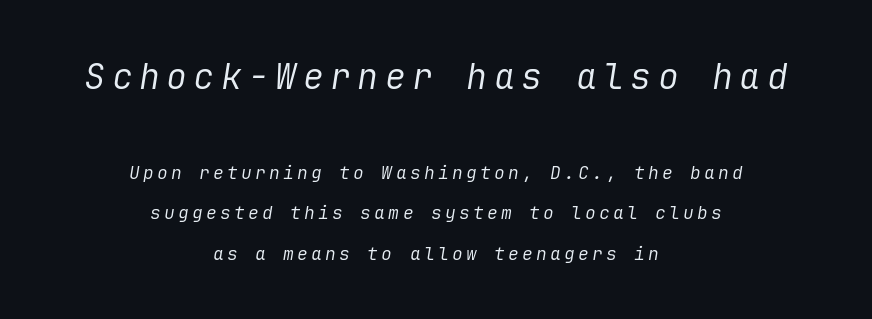
Q: Is the text bold? A: No.
Q: Is the text italic (slanted)? A: Yes, it leans right by about 9 degrees.
Q: Is the text underlined? A: No.
Q: How is the paragraph aligned? A: Centered.
Q: Is the spacing between lines tight, normal or loose? A: Loose.
Q: Which block of text is set in a larger size, the first (top) or the second (bottom)? A: The first (top) one.
Q: Width (condensed, normal, or wide)? A: Normal.
Q: Stroke contrast? A: Low.
Q: x-height? A: Medium.
